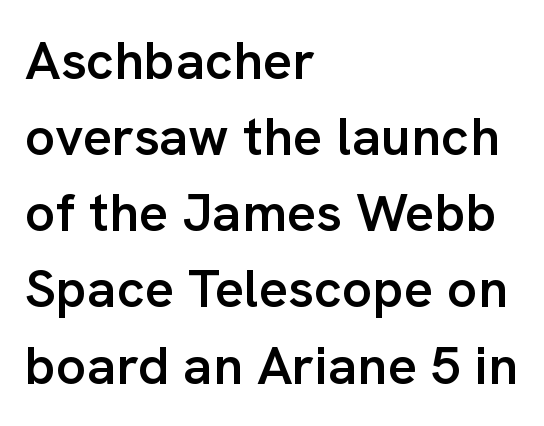
The image shows 54 px semibold sans-serif type, upright; set left-aligned, normal line spacing (1.41x), normal letter spacing, not underlined; low stroke contrast and a medium x-height.
